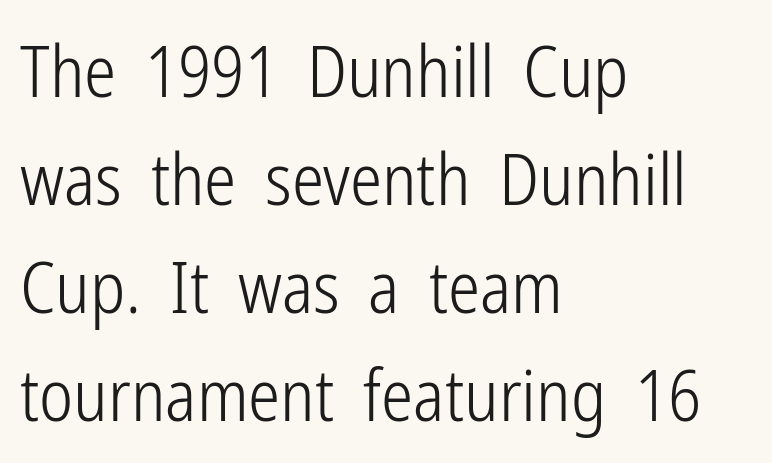
Q: Is the text bold? A: No.
Q: Is the text italic (slanted)? A: No, it is upright.
Q: Is the typeface a serif or a sans-serif typeface? A: Sans-serif.
Q: Is the text underlined? A: No.
Q: How is the paragraph aligned? A: Left-aligned.
Q: Is the spacing between letters normal or unusually wide? A: Normal.
Q: Is the spacing between lines tight, normal or loose? A: Normal.
Q: Width (condensed, normal, or wide)? A: Condensed.
Q: Stroke contrast? A: Low.
Q: x-height? A: Medium.
Q: Monospaced? A: No.
